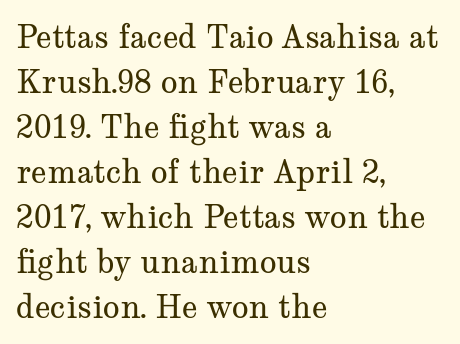
{"serif": "yes", "italic": "no", "bold": "no", "weight": "regular", "width": "wide", "stroke_contrast": "medium", "x_height": "medium", "monospaced": "no", "underline": "no", "align": "left", "line_spacing": "normal", "line_spacing_ratio": 1.45, "letter_spacing": "normal", "letter_spacing_em": 0.0, "glyph_px": 31}
